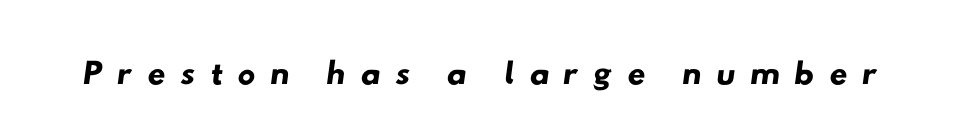
The image shows 50 px wide sans-serif type; set unusually wide letter spacing (+0.28 em), not underlined; low stroke contrast and a small x-height.
